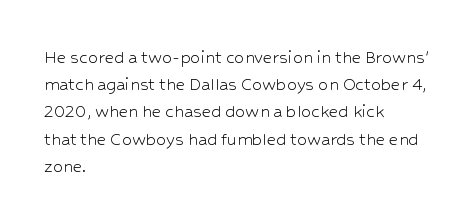
The text block is weighted toward the left margin, trailing off unevenly rightward. Summary of vertical rhythm: regular, with standard interline spacing. Spacing between characters is what you'd get straight out of the box. The letterforms sit at book weight or below.
